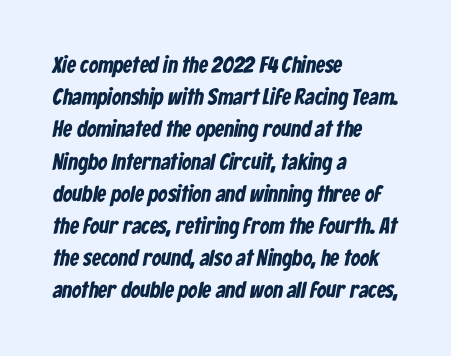
The paragraph shown leans on its left margin. The block of text has a typical density, with ordinary space between rows. Tracking value appears to be zero — textbook default spacing. Nobody drew a line under any word here. The typesetting leans heavy: a genuine bold.
